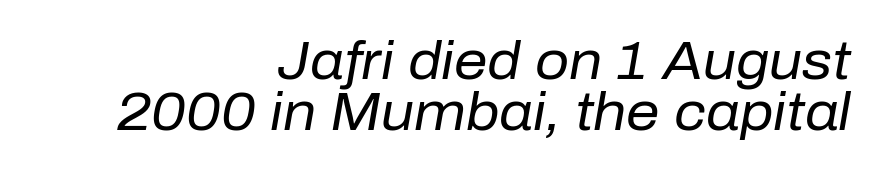
No extra tracking has been applied to these lines. These lines huddle together more closely than default settings would place them. The font's italic variant was chosen for this text. Leftover space on each line is placed entirely before the opening word.
